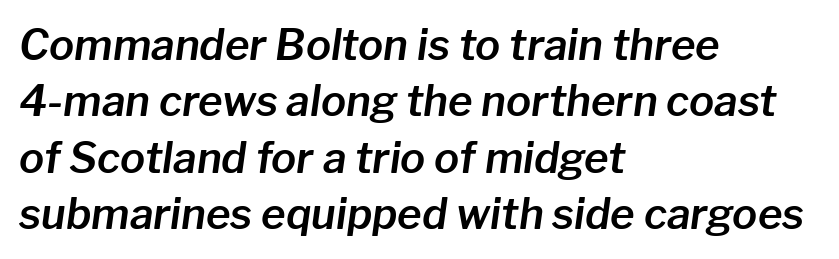
Q: Is the text italic (slanted)? A: Yes, it leans right by about 8 degrees.
Q: Is the text underlined? A: No.
Q: How is the paragraph aligned? A: Left-aligned.
Q: Is the spacing between letters normal or unusually wide? A: Normal.
Q: Is the spacing between lines tight, normal or loose? A: Normal.
Q: Width (condensed, normal, or wide)? A: Normal.
Q: Stroke contrast? A: Low.
Q: x-height? A: Medium.
Q: Monospaced? A: No.
